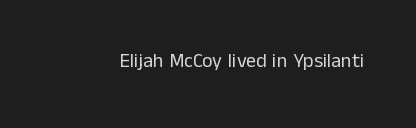
Q: Is the text bold? A: No.
Q: Is the text italic (slanted)? A: No, it is upright.
Q: Is the text underlined? A: No.
Q: Is the spacing between letters normal or unusually wide? A: Normal.
